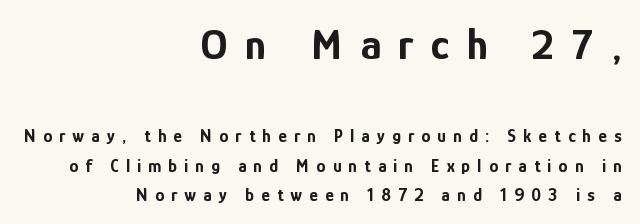
The characters look thick and weighty, a clear bold. Nope, no serifs anywhere on these letters. One glance says typical: line gaps are just what's usual. What stands out about the letter spacing? Its width — letters are far apart. Size contrast runs from large at the top to small at the bottom.
